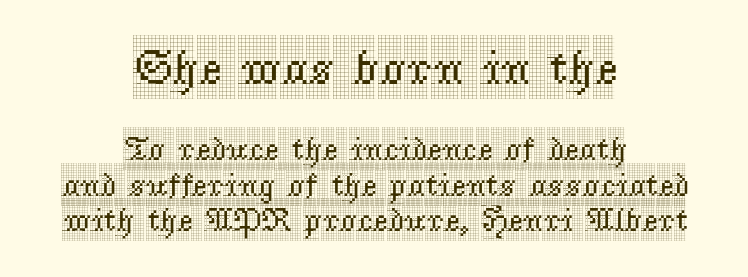
{"serif": "yes", "italic": "no", "width": "condensed", "x_height": "large", "monospaced": "no", "underline": "no", "align": "center", "line_spacing": "tight", "line_spacing_ratio": 1.08, "letter_spacing": "normal", "letter_spacing_em": 0.0, "larger_block": "first", "size_ratio": 1.48, "glyph_px": 49}
